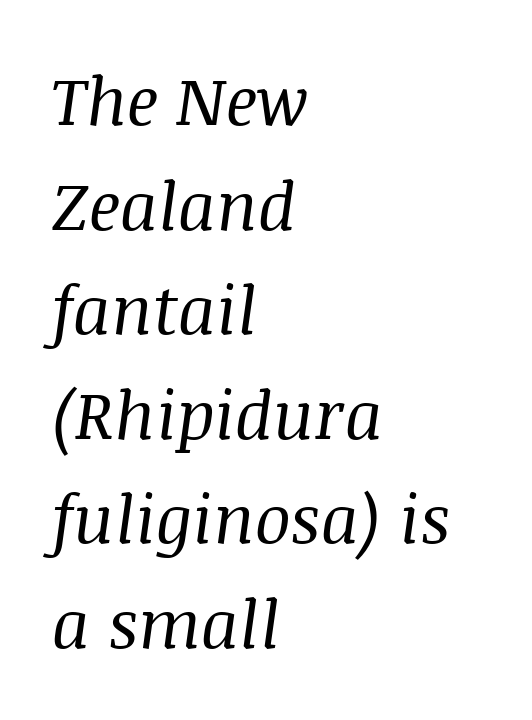
{"serif": "yes", "italic": "yes", "lean": "right", "slant_degrees": 8, "bold": "no", "weight": "regular", "width": "normal", "stroke_contrast": "medium", "x_height": "large", "monospaced": "no", "underline": "no", "align": "left", "line_spacing": "normal", "line_spacing_ratio": 1.56, "letter_spacing": "normal", "letter_spacing_em": 0.0, "glyph_px": 67}
